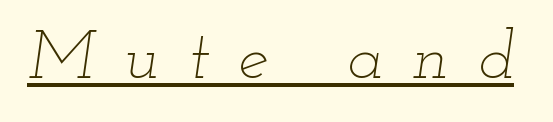
Think of a printed novel: that variable character pitch is what you see here. Weight: not bold — regular or lighter. Posture: slanted. The gaps between neighbouring characters are conspicuously large.
